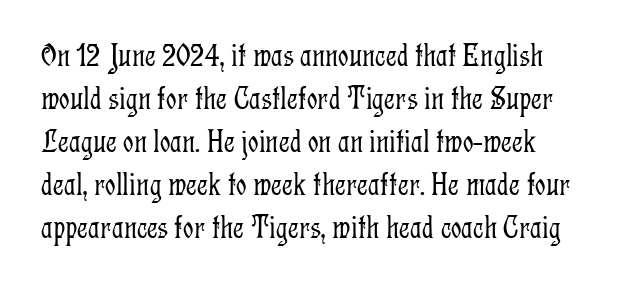
The image shows 33 px light, condensed serif type, upright; set normal line spacing (1.3x), normal letter spacing, not underlined; low stroke contrast and a medium x-height.
